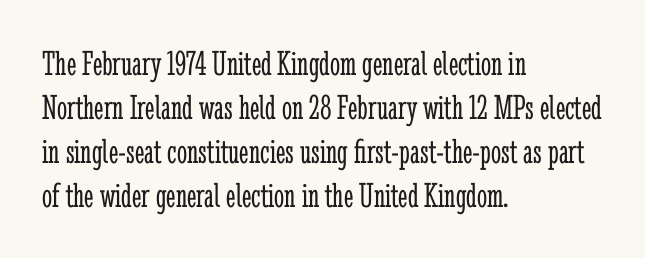
A roman cut, with each character standing at attention. Underline: absent. Stems here are at most as thick as an everyday book face. Tracking here is standard; glyphs follow each other at the usual distance.
